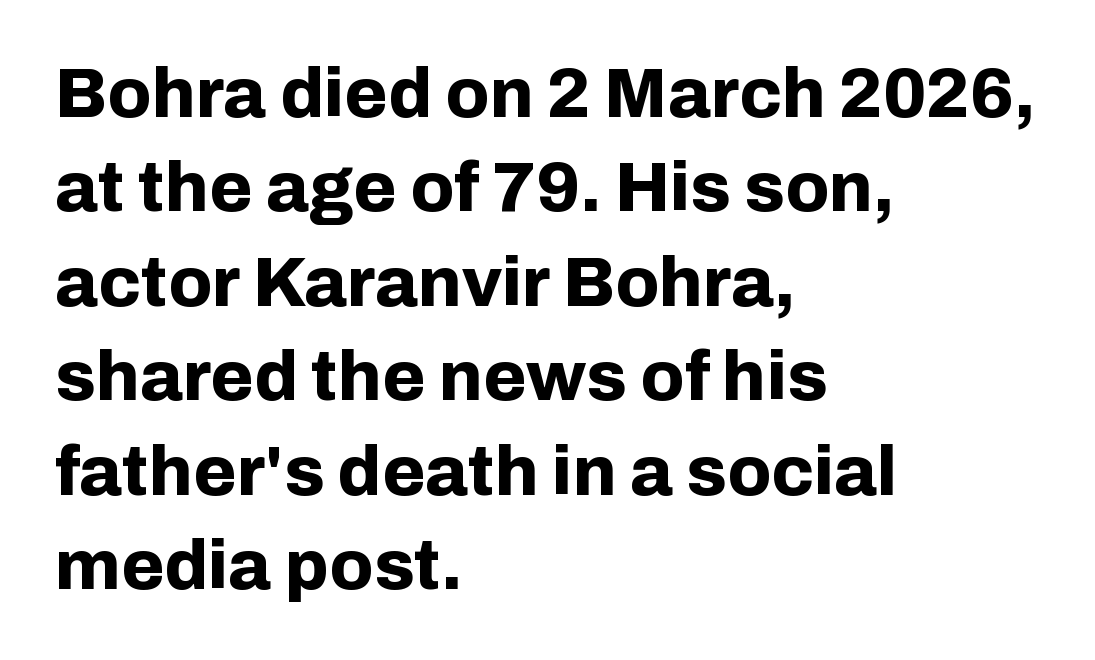
Q: Is the text bold? A: Yes.
Q: Is the text italic (slanted)? A: No, it is upright.
Q: Is the typeface a serif or a sans-serif typeface? A: Sans-serif.
Q: Is the text underlined? A: No.
Q: How is the paragraph aligned? A: Left-aligned.
Q: Is the spacing between letters normal or unusually wide? A: Normal.
Q: Is the spacing between lines tight, normal or loose? A: Normal.
Q: Width (condensed, normal, or wide)? A: Normal.
Q: Stroke contrast? A: Low.
Q: x-height? A: Medium.
Q: Monospaced? A: No.
